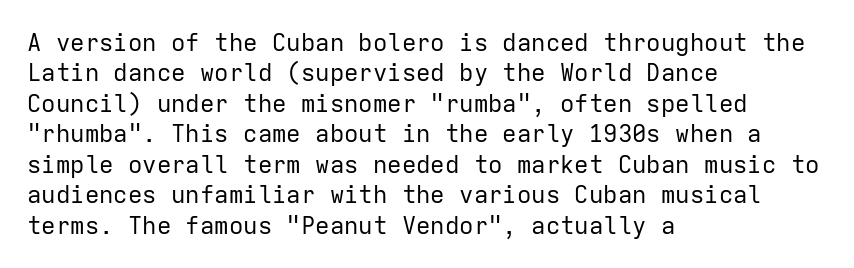
Q: Is the text bold? A: No.
Q: Is the text italic (slanted)? A: No, it is upright.
Q: Is the text underlined? A: No.
Q: How is the paragraph aligned? A: Left-aligned.
Q: Is the spacing between letters normal or unusually wide? A: Normal.
Q: Is the spacing between lines tight, normal or loose? A: Normal.
